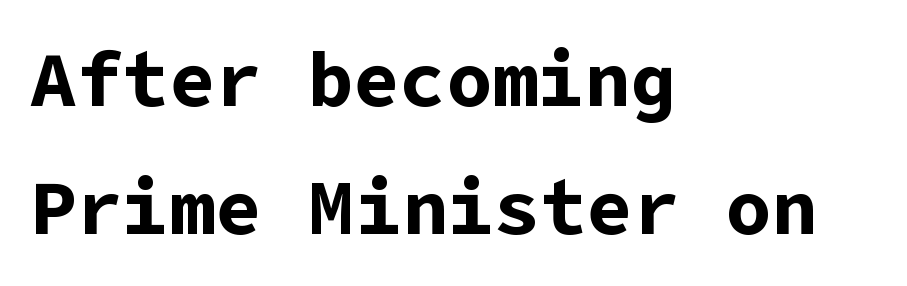
Line starts are locked; line ends wander. This sample uses a sans-serif face. Each row of text sits above clean, open space. The face used here has the dense, thick strokes of a bold. Students, observe: this is what conventionally led text looks like.
